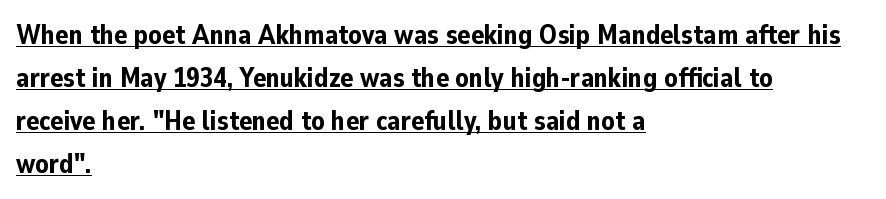
Q: Is the text bold? A: Yes.
Q: Is the text italic (slanted)? A: No, it is upright.
Q: Is the text underlined? A: Yes.
Q: How is the paragraph aligned? A: Left-aligned.
Q: Is the spacing between letters normal or unusually wide? A: Normal.
Q: Is the spacing between lines tight, normal or loose? A: Normal.
